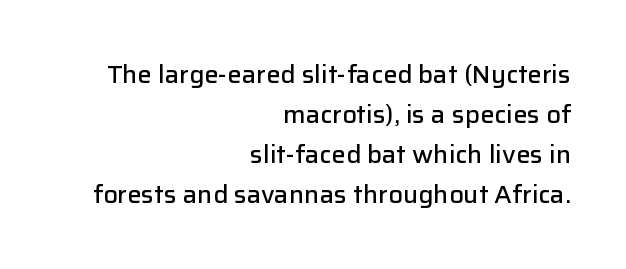
Weight: semibold (demi). This sample uses plain, unmodified letter spacing. The words here are not underlined. Notice how the passage keeps a crisp vertical edge on the right only.
